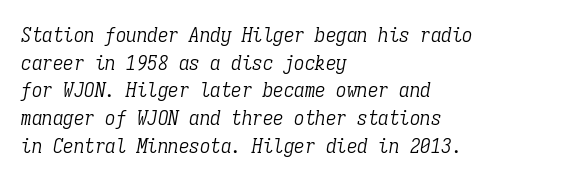
The image shows 21 px text type, italic (leaning right); set left-aligned, normal line spacing (1.32x), normal letter spacing, not underlined.
